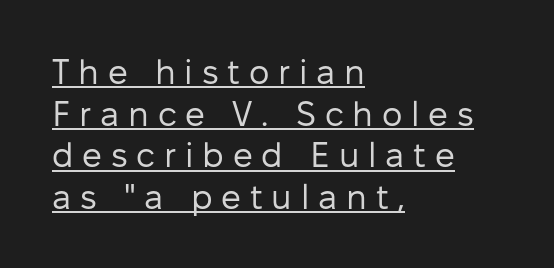
{"serif": "no", "italic": "no", "bold": "no", "weight": "regular", "width": "normal", "stroke_contrast": "low", "x_height": "medium", "monospaced": "no", "underline": "yes", "align": "left", "line_spacing_ratio": 1.19, "letter_spacing": "wide", "letter_spacing_em": 0.25, "glyph_px": 35}
